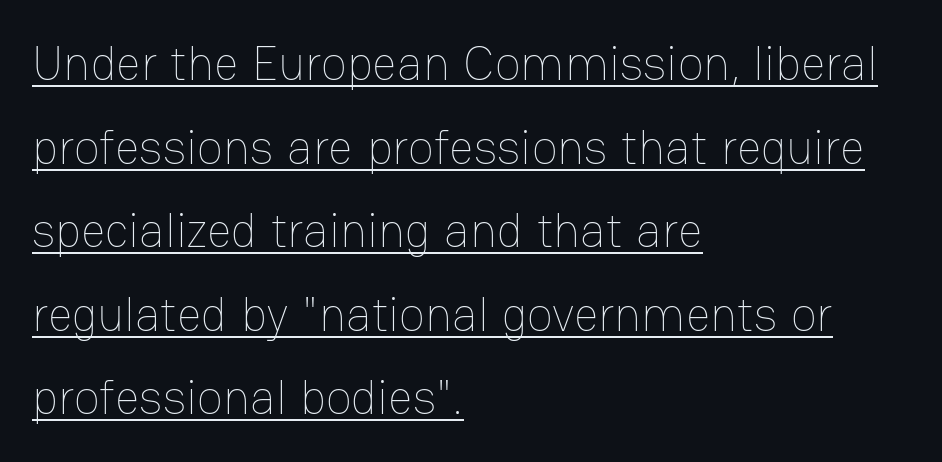
{"italic": "no", "bold": "no", "weight": "thin", "width": "normal", "stroke_contrast": "low", "x_height": "medium", "monospaced": "no", "underline": "yes", "align": "left", "line_spacing_ratio": 1.74, "letter_spacing": "normal", "letter_spacing_em": 0.0, "glyph_px": 48}
